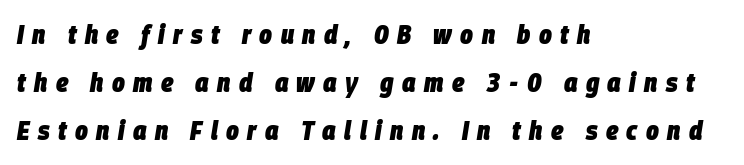
{"italic": "yes", "lean": "right", "slant_degrees": 9, "bold": "yes", "underline": "no", "align": "left", "line_spacing_ratio": 1.78, "letter_spacing": "wide", "letter_spacing_em": 0.31, "glyph_px": 27}
